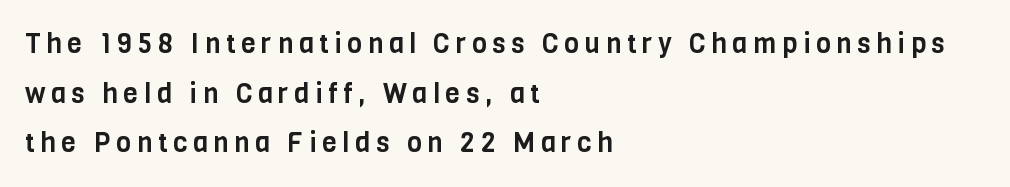
The image shows 27 px text type, upright; set left-aligned, line spacing 1.84x, unusually wide letter spacing (+0.21 em), not underlined.
